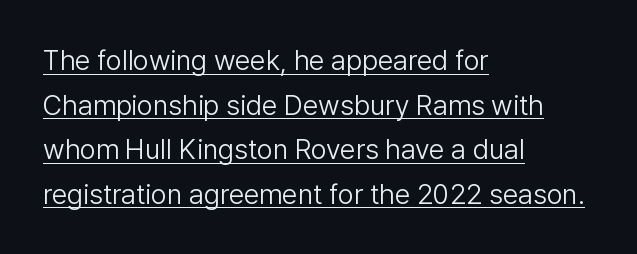
{"serif": "no", "italic": "no", "bold": "no", "weight": "light", "width": "normal", "stroke_contrast": "low", "x_height": "medium", "monospaced": "no", "underline": "yes", "align": "left", "line_spacing": "normal", "line_spacing_ratio": 1.59, "letter_spacing": "normal", "letter_spacing_em": 0.0, "glyph_px": 28}
